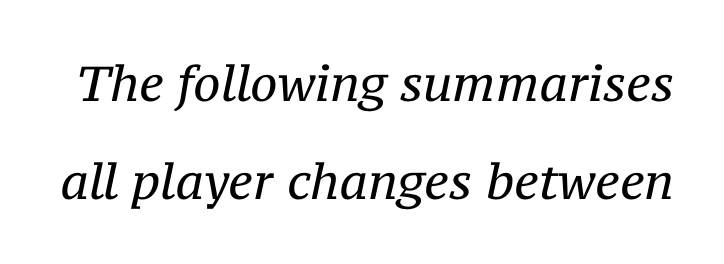
The image shows 49 px regular-weight serif type, italic (leaning right); set loose line spacing (2.0x), normal letter spacing, not underlined; medium stroke contrast and a medium x-height.
